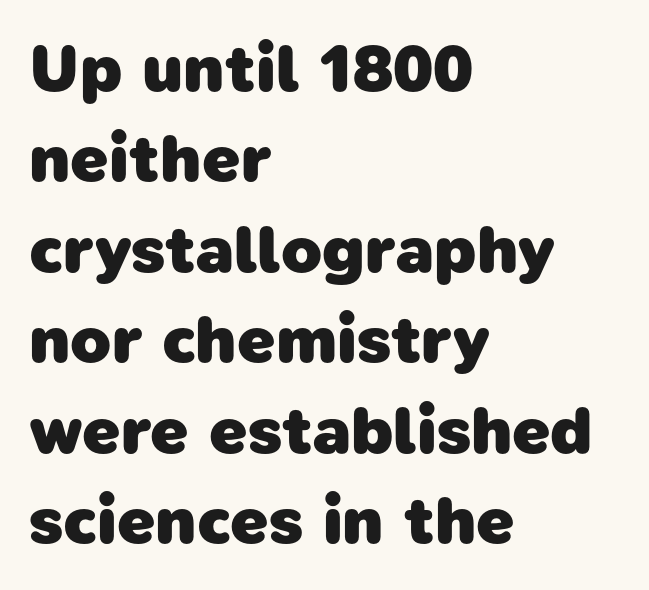
Q: Is the text bold? A: Yes.
Q: Is the typeface a serif or a sans-serif typeface? A: Sans-serif.
Q: Is the text underlined? A: No.
Q: How is the paragraph aligned? A: Left-aligned.
Q: Is the spacing between letters normal or unusually wide? A: Normal.
Q: Is the spacing between lines tight, normal or loose? A: Normal.
Q: Width (condensed, normal, or wide)? A: Normal.
Q: Stroke contrast? A: Low.
Q: x-height? A: Medium.
Q: Monospaced? A: No.
